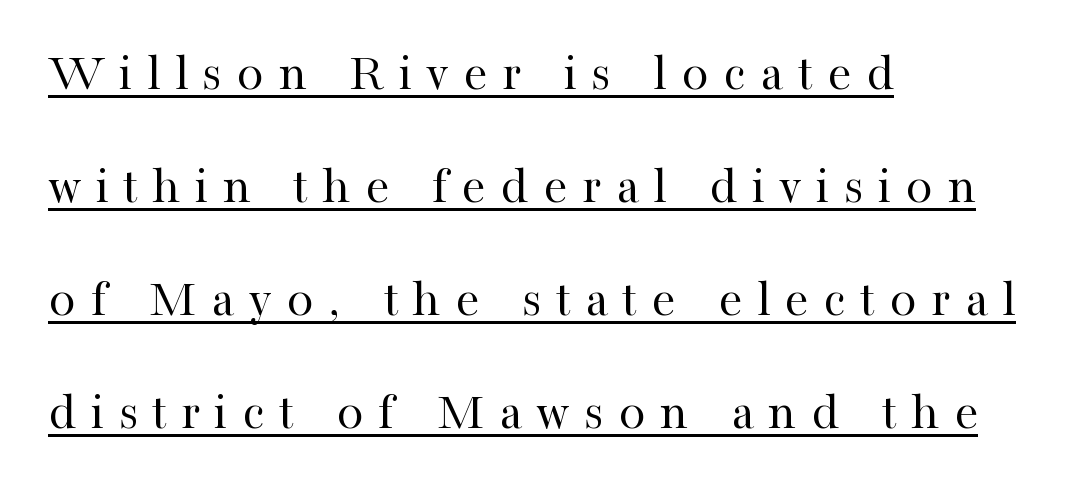
Q: Is the text bold? A: No.
Q: Is the text italic (slanted)? A: No, it is upright.
Q: Is the typeface a serif or a sans-serif typeface? A: Serif.
Q: Is the text underlined? A: Yes.
Q: How is the paragraph aligned? A: Left-aligned.
Q: Is the spacing between letters normal or unusually wide? A: Unusually wide.
Q: Is the spacing between lines tight, normal or loose? A: Loose.
Q: Width (condensed, normal, or wide)? A: Normal.
Q: Stroke contrast? A: High.
Q: x-height? A: Medium.
Q: Monospaced? A: No.
